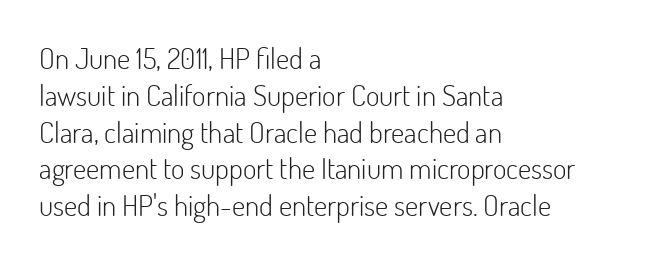
{"serif": "no", "italic": "no", "bold": "no", "weight": "light", "width": "normal", "stroke_contrast": "low", "x_height": "small", "monospaced": "no", "underline": "no", "align": "left", "line_spacing": "normal", "line_spacing_ratio": 1.27, "letter_spacing": "normal", "letter_spacing_em": 0.0, "glyph_px": 29}
